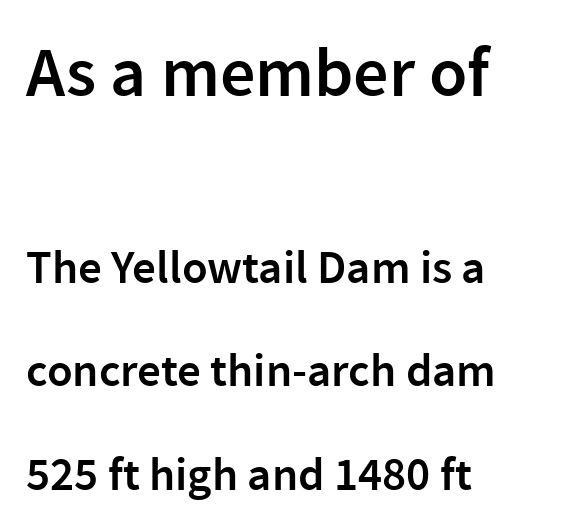
The image shows 70 px semibold sans-serif type, upright; set left-aligned, loose line spacing (2.2x), normal letter spacing, not underlined; the first (top) block is 1.49x larger; low stroke contrast and a medium x-height.
